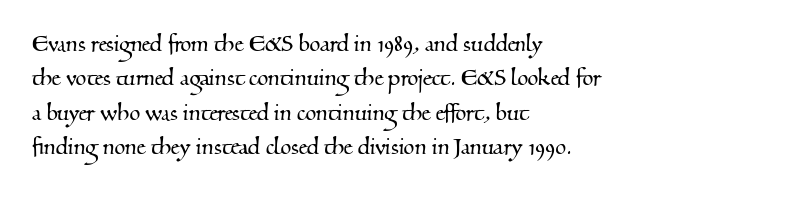
{"serif": "yes", "width": "normal", "stroke_contrast": "medium", "x_height": "small", "monospaced": "no", "underline": "no", "align": "left", "line_spacing_ratio": 1.23, "letter_spacing": "normal", "letter_spacing_em": 0.0, "glyph_px": 28}
